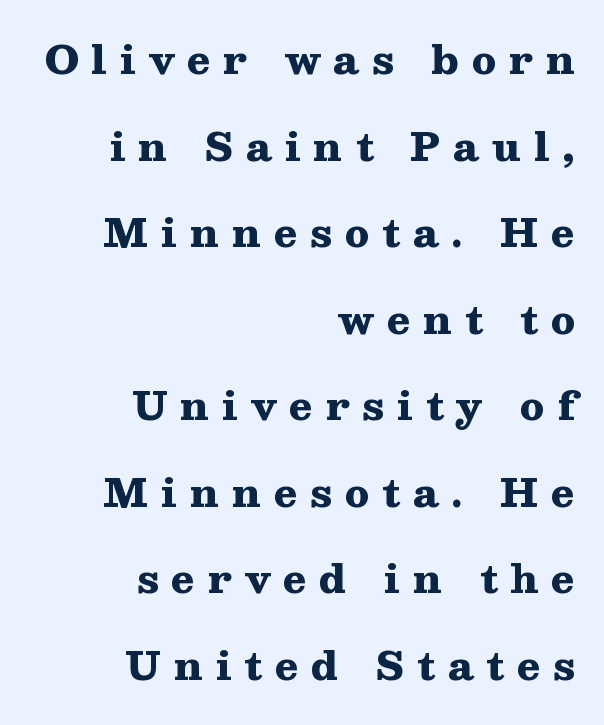
Q: Is the text bold? A: Yes.
Q: Is the text italic (slanted)? A: No, it is upright.
Q: Is the typeface a serif or a sans-serif typeface? A: Serif.
Q: Is the text underlined? A: No.
Q: How is the paragraph aligned? A: Right-aligned.
Q: Is the spacing between letters normal or unusually wide? A: Unusually wide.
Q: Is the spacing between lines tight, normal or loose? A: Loose.
Q: Width (condensed, normal, or wide)? A: Wide.
Q: Stroke contrast? A: Medium.
Q: x-height? A: Medium.
Q: Monospaced? A: No.
